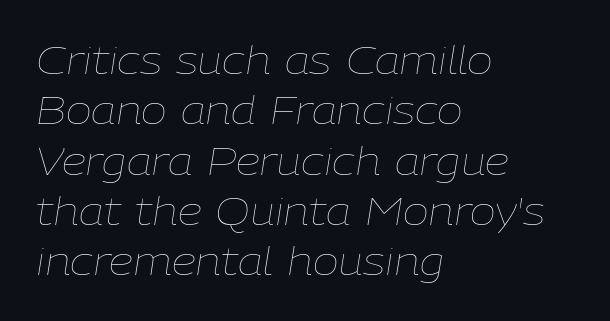
These lines were composed using italics. Character widths vary here, with narrow letters taking less room than wide ones. Left-aligned paragraph, ragged on the right. The space directly below the letters is spotless. The line texture is even and compact thanks to regular tracking.
